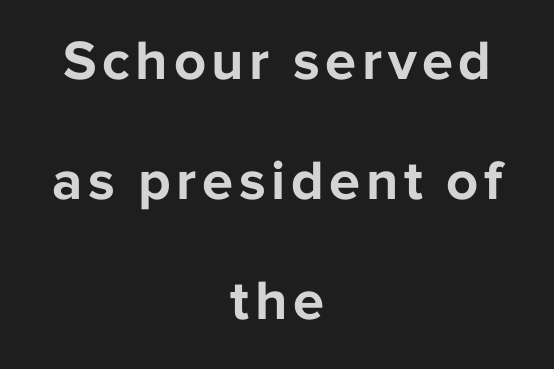
The image shows 56 px bold sans-serif type, upright; set centered, loose line spacing (2.14x), not underlined; low stroke contrast and a medium x-height.
